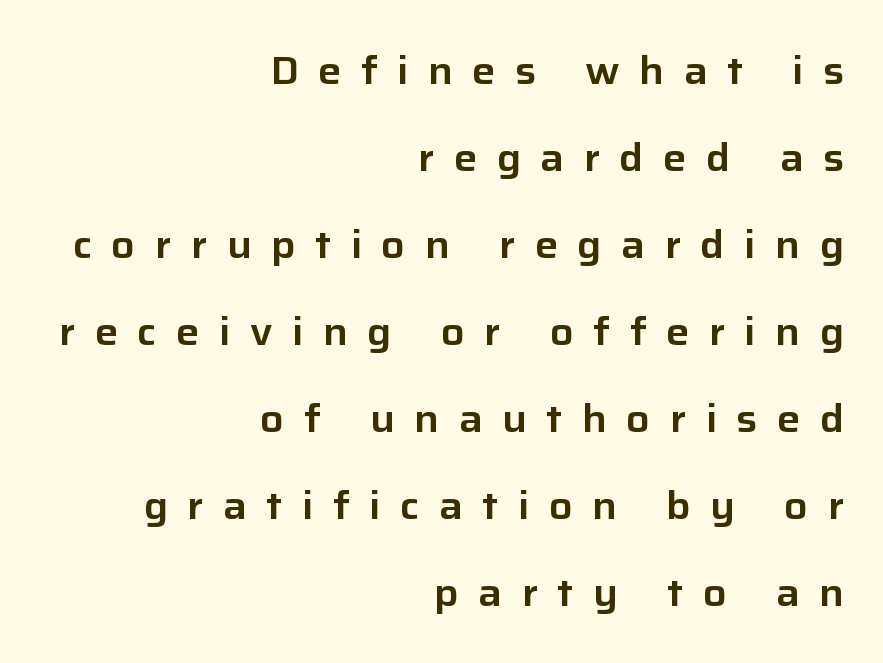
The image shows 39 px sans-serif type, upright; set right-aligned, loose line spacing (2.23x), unusually wide letter spacing (+0.5 em), not underlined; low stroke contrast and a medium x-height.
